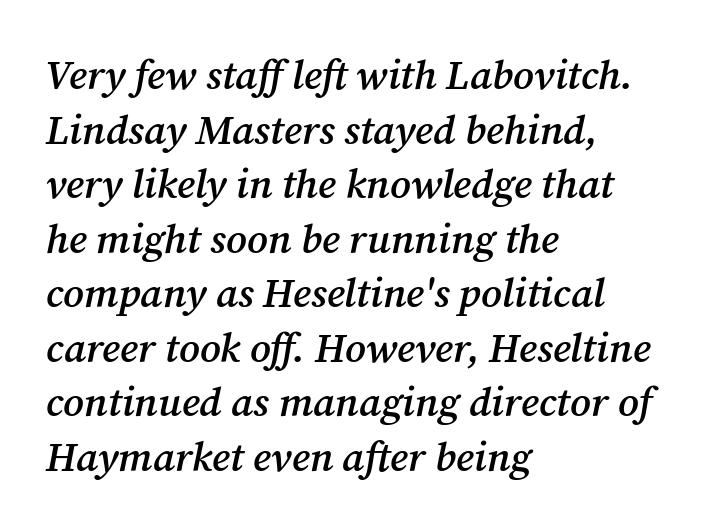
Here the designer chose a conventional face with non-uniform glyph widths. Casual observation: everything's shoved over to the left. As a designer I'd log this as weight 600, semibold. The rendering keeps characters at their native spacing. Only glyphs here, with clear space below each row. It's the slanting kind of type.
